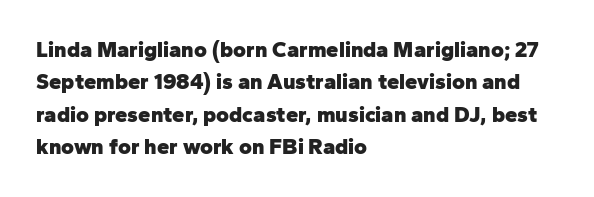
Q: Is the text bold? A: Yes.
Q: Is the text italic (slanted)? A: No, it is upright.
Q: Is the text underlined? A: No.
Q: How is the paragraph aligned? A: Left-aligned.
Q: Is the spacing between letters normal or unusually wide? A: Normal.
Q: Is the spacing between lines tight, normal or loose? A: Normal.
